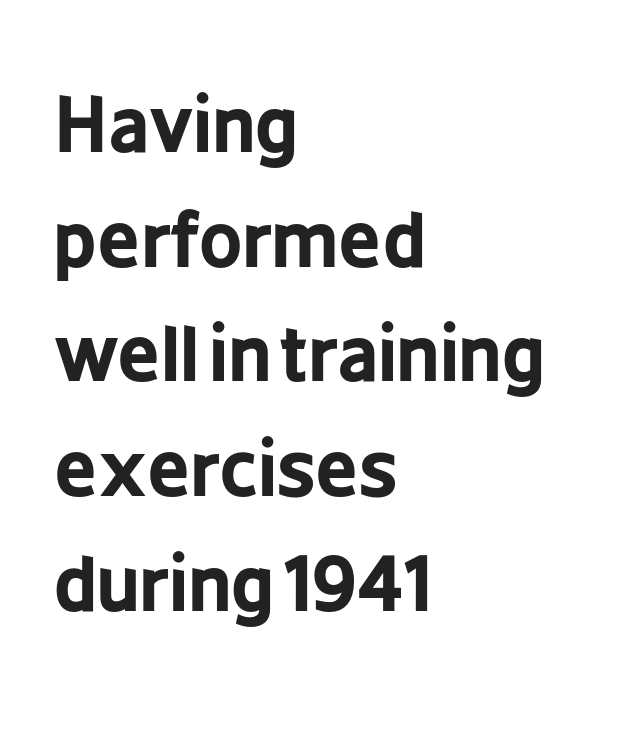
These lines sit exactly where default settings would place them. Short note: letters normally spaced. The axis of the letterforms is exactly vertical. These lines are rendered in a variable-pitch font. Decoration check: the copy has no underline. What weight is shown? A full bold with thick strokes.
